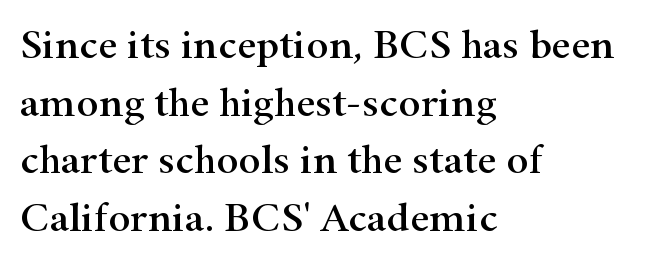
This sample keeps an unexceptional amount of space between lines. The text was rendered using a seriffed face with decorative stroke endings. A classic flush-left, rag-right setting is used for this passage. Check under the words: just untouched page.
